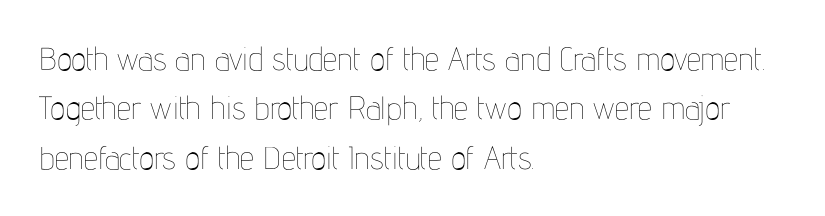
Is the letter spacing exaggerated? No — it looks like the ordinary default. Horizontally, the lines are justified to the leading edge only. These lines were composed using upright roman letters. The strip under each line holds only bare page. Bold? No — there's no thickening of the strokes.
